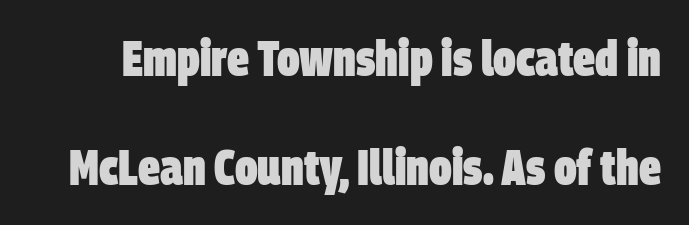
The area under the type is left untouched. Classification — sans serif. The horizontal fit of the characters is conventional and even. The characters look thick and weighty, a clear bold. Compared with typical paragraphs, the rows here are farther apart. Note the varied advance widths — an 'i' is clearly narrower than an 'm'.
